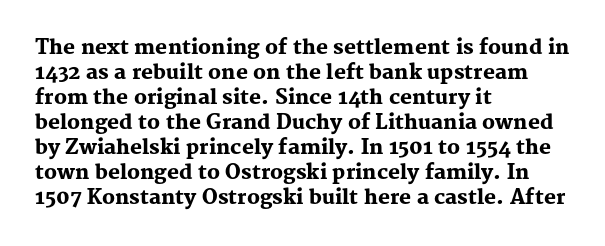
{"italic": "no", "bold": "yes", "underline": "no", "align": "left", "line_spacing": "normal", "line_spacing_ratio": 1.25, "letter_spacing": "normal", "letter_spacing_em": 0.0, "glyph_px": 20}
